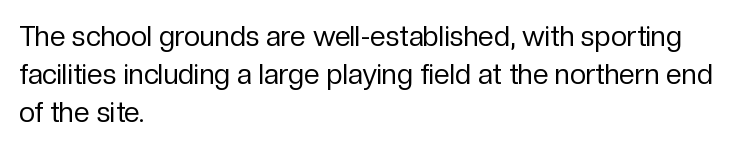
The image shows 28 px regular-weight sans-serif type, upright; set left-aligned, normal line spacing (1.36x), normal letter spacing, not underlined; low stroke contrast and a medium x-height.
